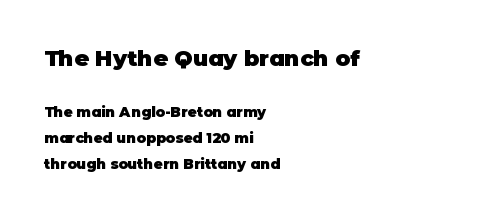
Teacher's note: observe the even left margin — that is flush-left alignment. These two chunks differ in scale, with the top chunk taking the larger measure. Thick stems and heavy bowls — unmistakably bold. Default kerning and tracking; the words read as compact shapes. Each row of text sits above clean, open space.
